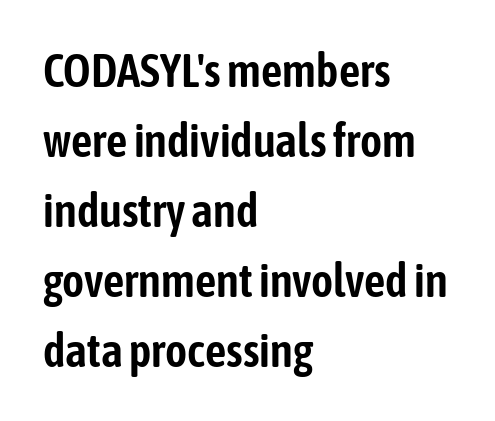
The image shows 47 px condensed sans-serif type, upright; set left-aligned, normal line spacing (1.49x), normal letter spacing, not underlined; low stroke contrast and a medium x-height.
